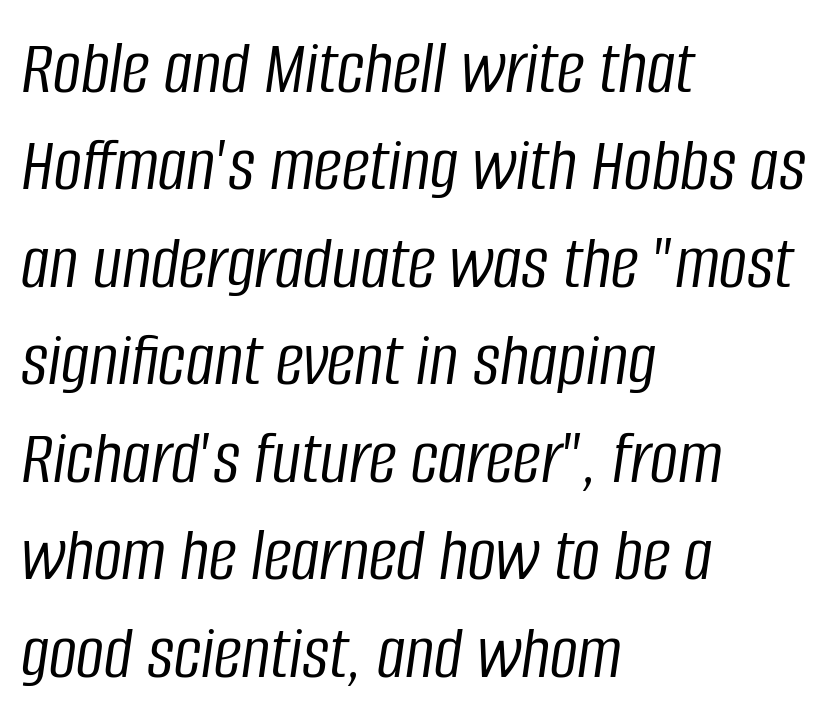
{"italic": "yes", "lean": "right", "slant_degrees": 8, "bold": "no", "weight": "light", "width": "condensed", "stroke_contrast": "low", "x_height": "large", "monospaced": "no", "underline": "no", "align": "left", "line_spacing": "normal", "line_spacing_ratio": 1.25, "letter_spacing": "normal", "letter_spacing_em": 0.0, "glyph_px": 78}
